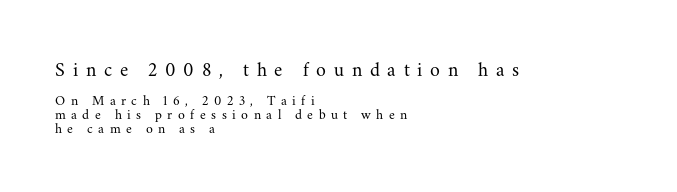
The image shows 20 px text type, upright; set left-aligned, tight line spacing (0.97x), unusually wide letter spacing (+0.39 em), not underlined; the first (top) block is 1.43x larger.
